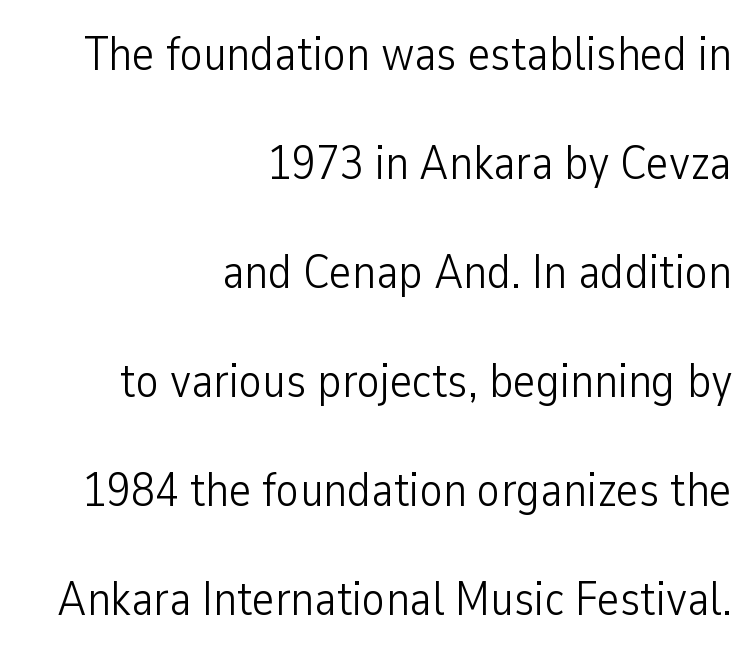
Note the varied advance widths — an 'i' is clearly narrower than an 'm'. These lines stack with their right ends in a neat column. Honestly, the rows look like they've been pulled way apart. Ordinary non-slanted type is in use.
